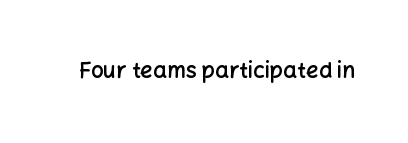
Q: Is the text bold? A: Semi-bold.
Q: Is the text italic (slanted)? A: No, it is upright.
Q: Is the text underlined? A: No.
Q: Is the spacing between letters normal or unusually wide? A: Normal.
